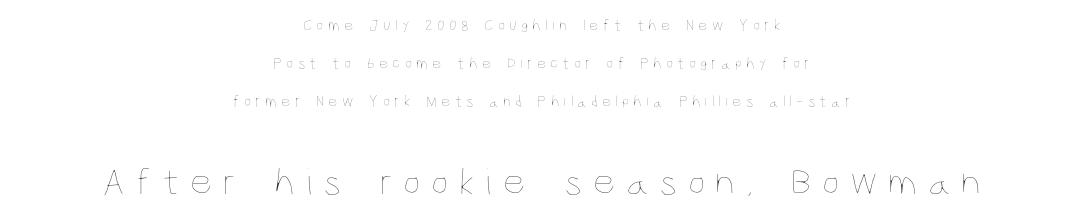
Q: Is the text bold? A: No.
Q: Is the text italic (slanted)? A: No, it is upright.
Q: Is the text underlined? A: No.
Q: How is the paragraph aligned? A: Centered.
Q: Is the spacing between letters normal or unusually wide? A: Unusually wide.
Q: Is the spacing between lines tight, normal or loose? A: Loose.
Q: Which block of text is set in a larger size, the first (top) or the second (bottom)? A: The second (bottom) one.
Q: Width (condensed, normal, or wide)? A: Condensed.
Q: Stroke contrast? A: Low.
Q: x-height? A: Large.
Q: Monospaced? A: No.
